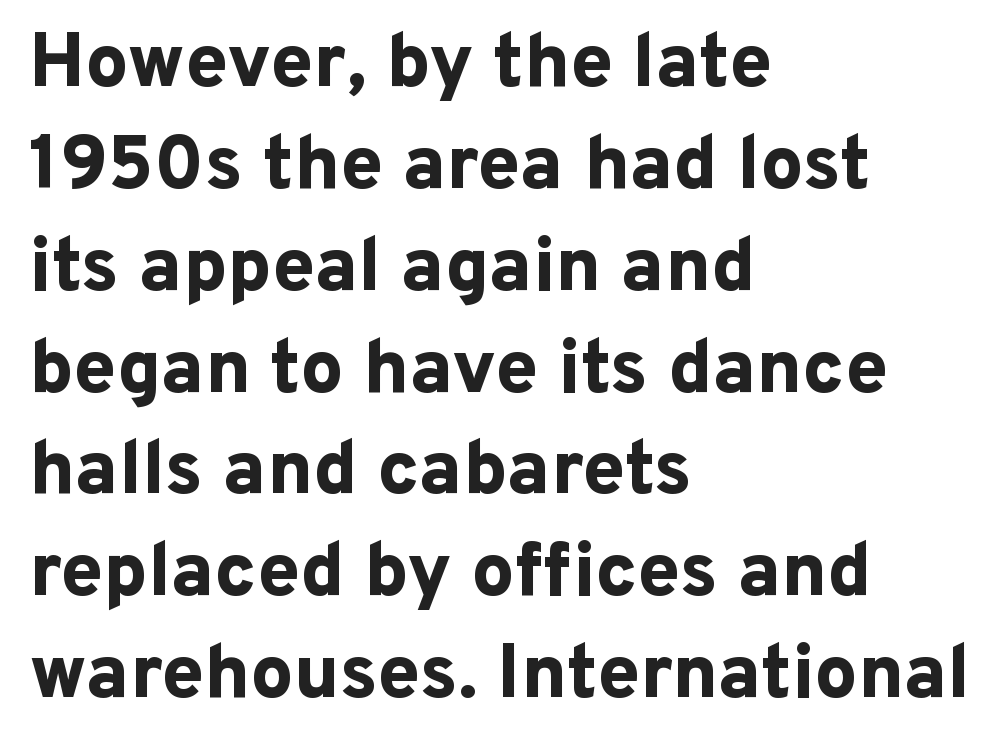
{"serif": "no", "italic": "no", "bold": "yes", "weight": "bold", "width": "normal", "stroke_contrast": "low", "x_height": "medium", "monospaced": "no", "underline": "no", "align": "left", "line_spacing": "normal", "line_spacing_ratio": 1.34, "letter_spacing": "normal", "letter_spacing_em": 0.0, "glyph_px": 76}
